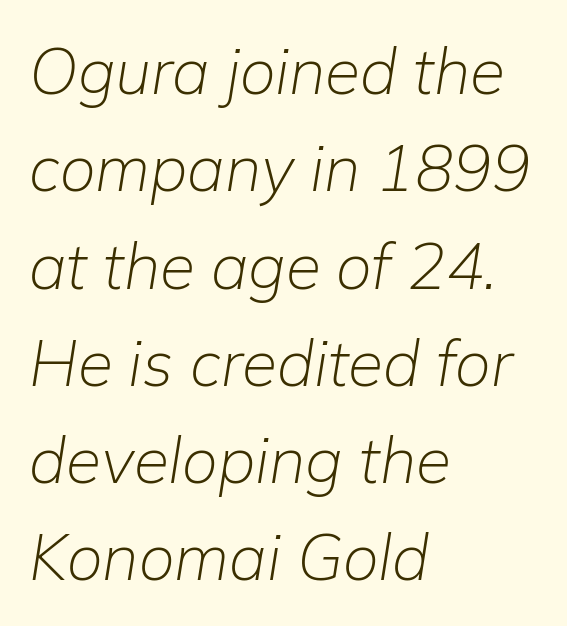
The image shows 64 px light type, italic (leaning right); set left-aligned, normal line spacing (1.52x), normal letter spacing, not underlined; low stroke contrast and a medium x-height.
